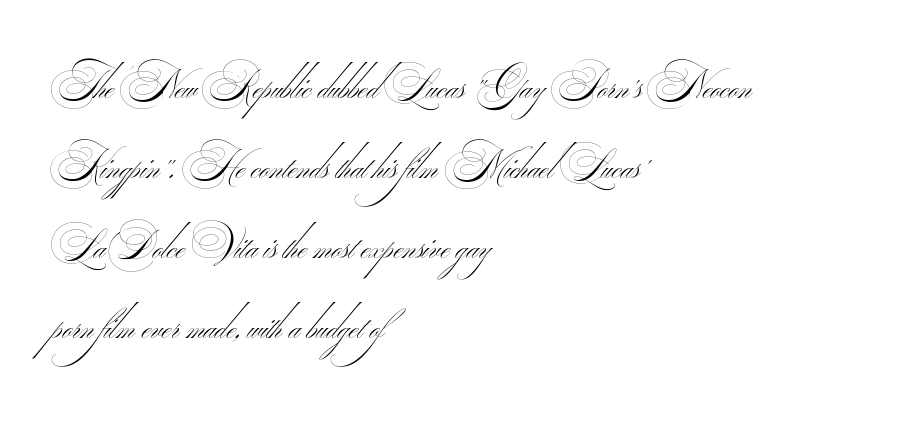
{"serif": "no", "bold": "no", "weight": "thin", "width": "wide", "stroke_contrast": "medium", "monospaced": "no", "underline": "no", "align": "left", "line_spacing": "loose", "line_spacing_ratio": 2.05, "letter_spacing": "normal", "letter_spacing_em": 0.0, "glyph_px": 39}
